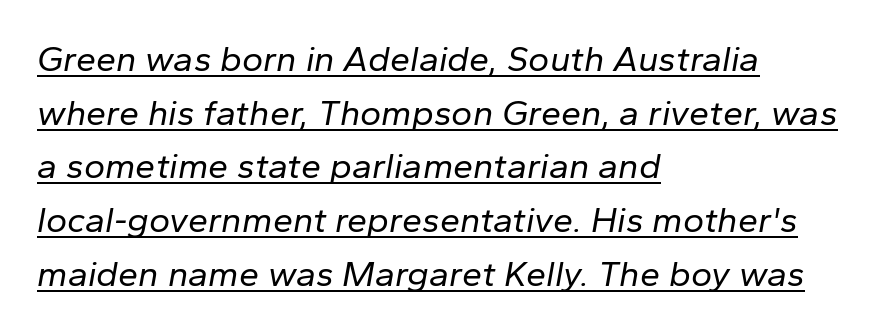
The image shows 36 px regular-weight type, italic (leaning right); set left-aligned, normal line spacing (1.49x), normal letter spacing, underlined; low stroke contrast and a medium x-height.
